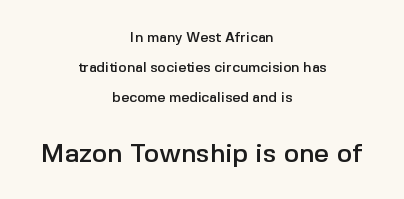
Q: Is the text italic (slanted)? A: No, it is upright.
Q: Is the text underlined? A: No.
Q: How is the paragraph aligned? A: Centered.
Q: Is the spacing between letters normal or unusually wide? A: Normal.
Q: Is the spacing between lines tight, normal or loose? A: Loose.
Q: Which block of text is set in a larger size, the first (top) or the second (bottom)? A: The second (bottom) one.
